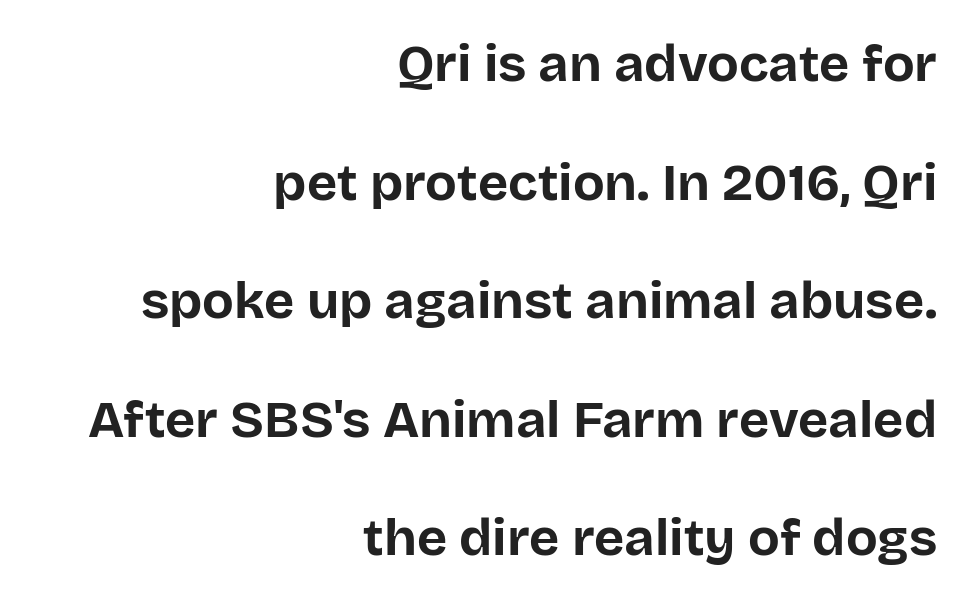
This rendering employs a face without finishing strokes, i.e., a sans-serif. Casual observation: everything's shoved over to the right. The font is running at its bold setting. Unlike italic type, these characters show no tilt at all.
